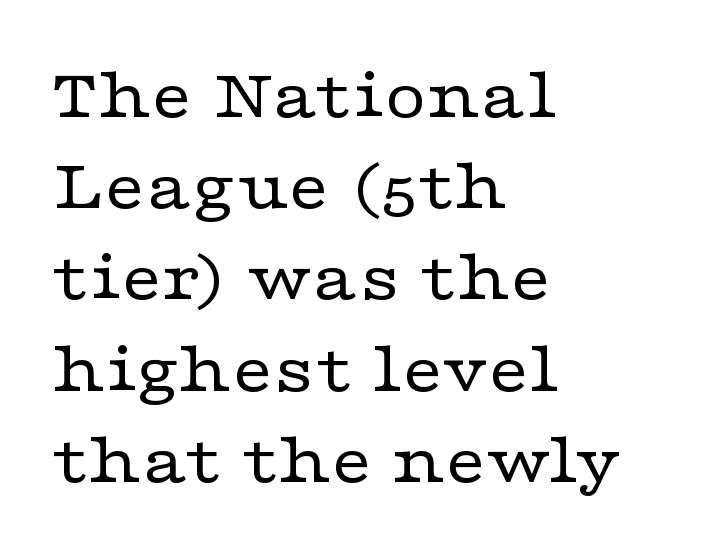
The image shows 73 px regular-weight, wide serif type, upright; set left-aligned, normal line spacing (1.25x), normal letter spacing, not underlined; low stroke contrast and a medium x-height.
